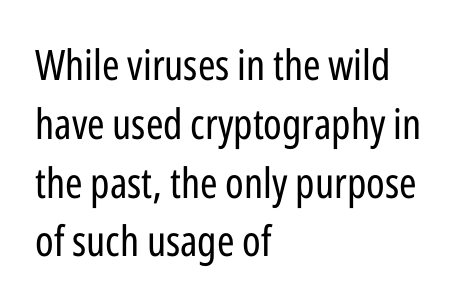
{"serif": "no", "italic": "no", "bold": "no", "weight": "regular", "width": "condensed", "stroke_contrast": "low", "x_height": "medium", "monospaced": "no", "underline": "no", "align": "left", "line_spacing": "normal", "line_spacing_ratio": 1.4, "letter_spacing": "normal", "letter_spacing_em": 0.0, "glyph_px": 42}
